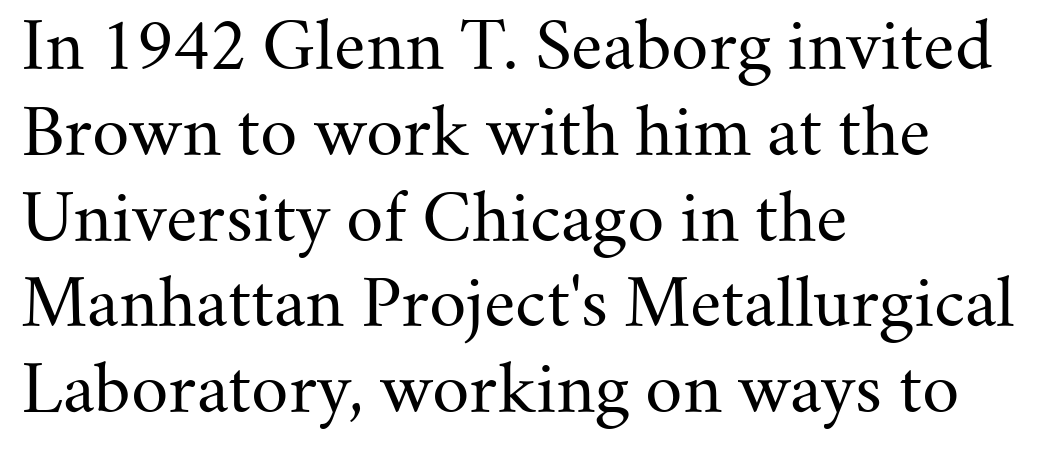
The image shows 65 px regular-weight serif type, upright; set left-aligned, normal line spacing (1.32x), normal letter spacing, not underlined; medium stroke contrast and a small x-height.
